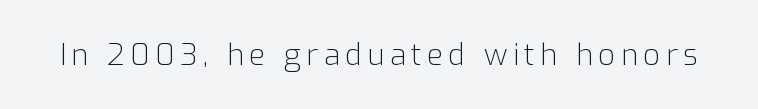
The letters stand straight up with perfectly vertical stems. Descenders hang freely into open space. A quiet, ordinary-to-light weight characterises the typeface. Nothing sits at the stroke ends, so this counts as sans-serif.
